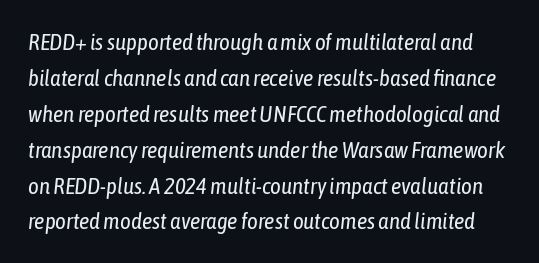
The image shows 23 px text type, italic (leaning right); set normal line spacing (1.56x), normal letter spacing, not underlined.
